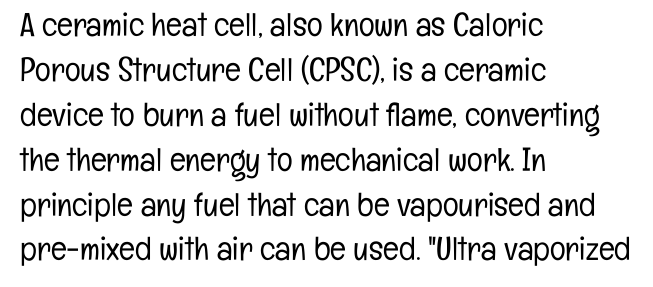
Q: Is the text bold? A: No.
Q: Is the text italic (slanted)? A: No, it is upright.
Q: Is the typeface a serif or a sans-serif typeface? A: Sans-serif.
Q: Is the text underlined? A: No.
Q: How is the paragraph aligned? A: Left-aligned.
Q: Is the spacing between letters normal or unusually wide? A: Normal.
Q: Is the spacing between lines tight, normal or loose? A: Normal.
Q: Width (condensed, normal, or wide)? A: Condensed.
Q: Stroke contrast? A: Low.
Q: x-height? A: Medium.
Q: Monospaced? A: No.
